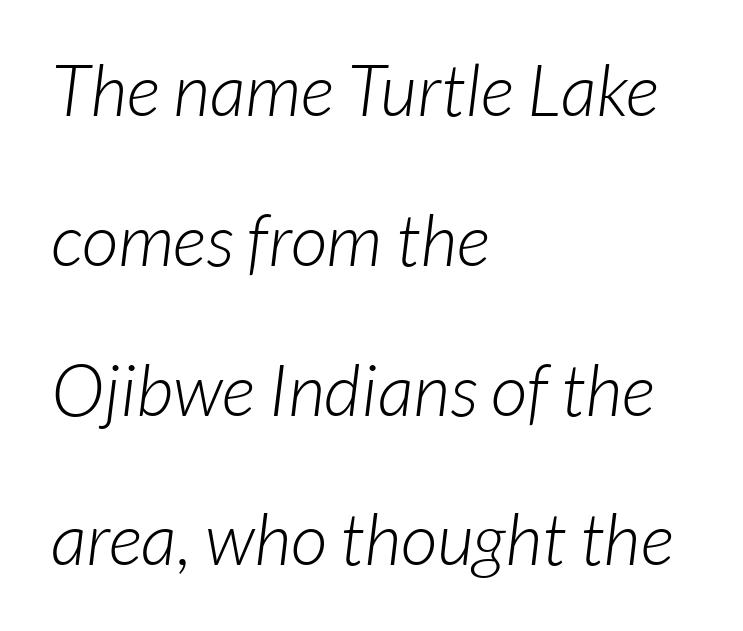
Observe the ordinary spacing: letters are neighbours, not strangers. Baseline-to-baseline distance is far greater than the letter height. Think of a printed novel: that variable character pitch is what you see here. Letters rest on an invisible, unmarked baseline. Caption: face not bold, strokes unweighted.
